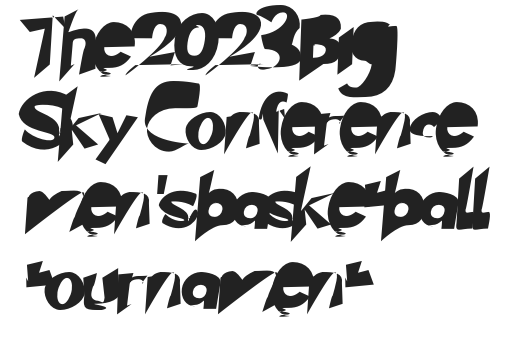
If you drew a ruler down the left edge, every line would touch it. Students, observe: this is what conventionally led text looks like. A typesetter would call this proportional, since set widths differ per character. Unmarked baselines from the first word to the last. Look at the tracking — it's just the regular setting, nothing added.
